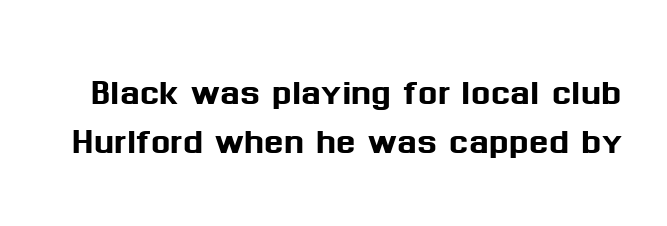
The image shows 46 px sans-serif type, upright; set tight line spacing (1.07x), normal letter spacing, not underlined; medium stroke contrast and a medium x-height.
